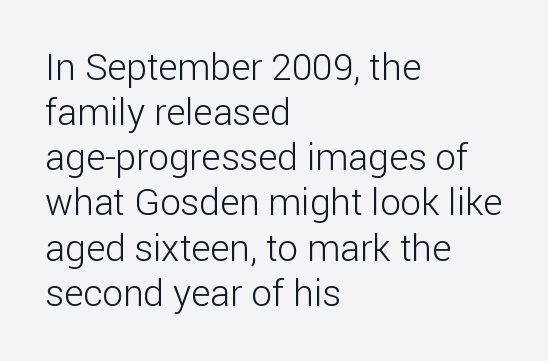
The image shows 37 px light sans-serif type, upright; set left-aligned, line spacing 1.22x, normal letter spacing, not underlined; low stroke contrast and a medium x-height.
